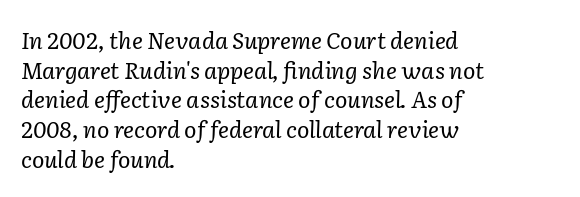
The image shows 23 px text type, italic (leaning right); set left-aligned, normal line spacing (1.29x), normal letter spacing, not underlined.
